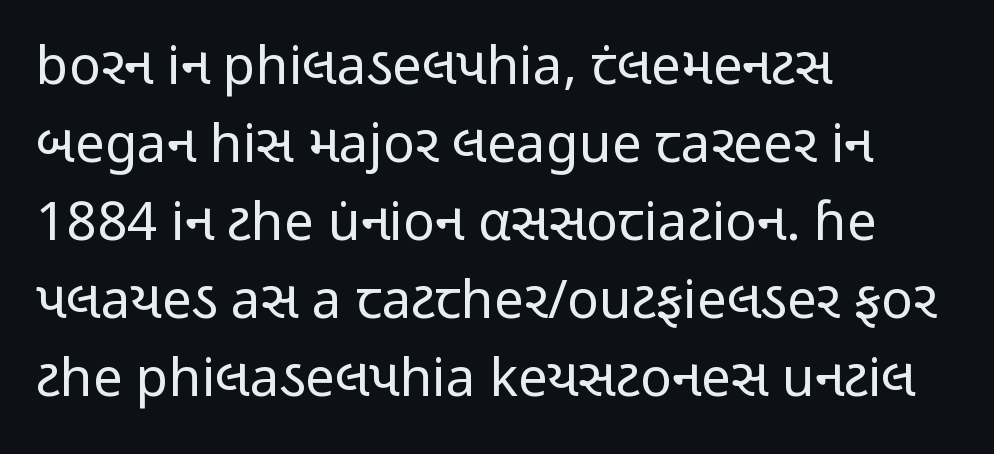
The image shows 53 px regular-weight, condensed sans-serif type, upright; set left-aligned, normal line spacing (1.47x), normal letter spacing, not underlined; low stroke contrast and a medium x-height.
